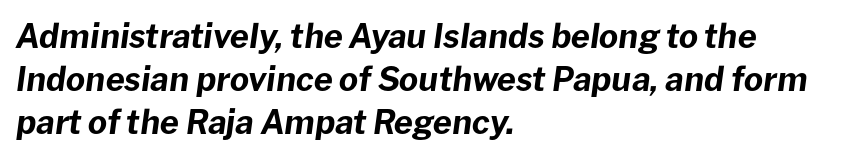
The image shows 33 px bold type, italic (leaning right); set left-aligned, normal line spacing (1.31x), normal letter spacing, not underlined; low stroke contrast and a medium x-height.
